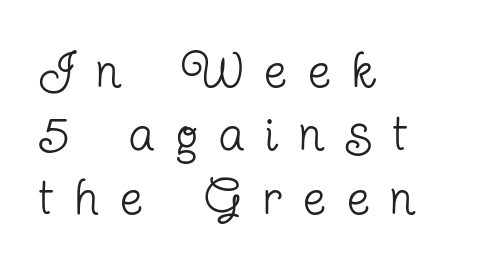
The image shows 50 px regular-weight, condensed serif type, upright; set left-aligned, normal line spacing (1.27x), unusually wide letter spacing (+0.44 em), not underlined; low stroke contrast and a medium x-height.
